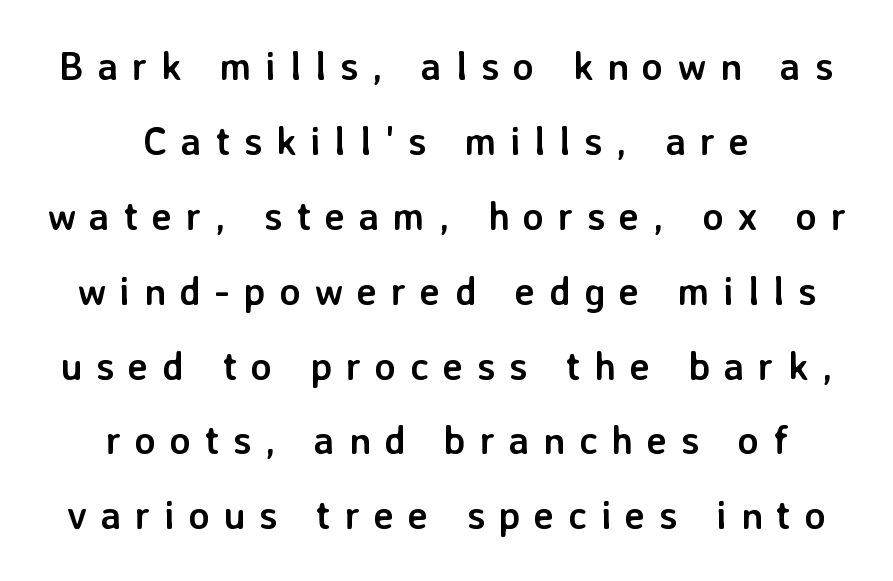
The image shows 39 px semibold sans-serif type, upright; set centered, loose line spacing (1.92x), unusually wide letter spacing (+0.35 em), not underlined; low stroke contrast and a medium x-height.
